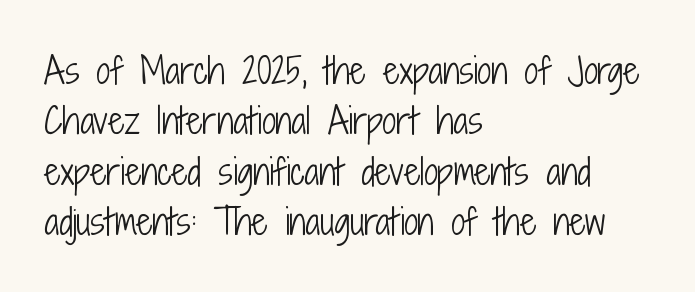
Q: Is the text bold? A: No.
Q: Is the text italic (slanted)? A: No, it is upright.
Q: Is the typeface a serif or a sans-serif typeface? A: Sans-serif.
Q: Is the text underlined? A: No.
Q: How is the paragraph aligned? A: Left-aligned.
Q: Is the spacing between letters normal or unusually wide? A: Normal.
Q: Is the spacing between lines tight, normal or loose? A: Normal.
Q: Width (condensed, normal, or wide)? A: Condensed.
Q: Stroke contrast? A: Low.
Q: x-height? A: Medium.
Q: Monospaced? A: No.
